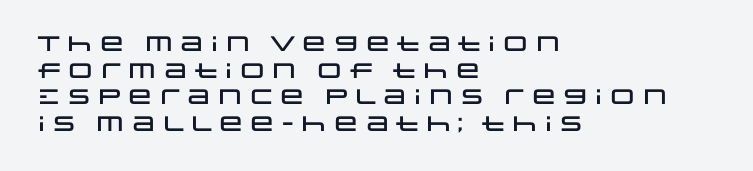
The image shows 21 px text type, upright; set left-aligned, normal line spacing (1.27x), normal letter spacing, not underlined.
